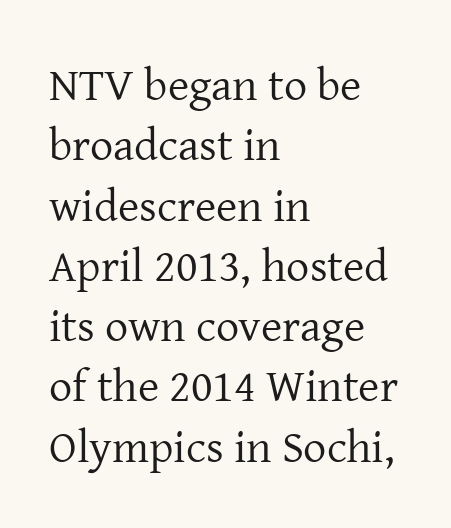
Descenders are the only things crossing below the line. The typeface chosen for these lines features serifs. The face used here is proportionally spaced, like ordinary book or web type. These glyphs show unthickened strokes, regular width or finer.
